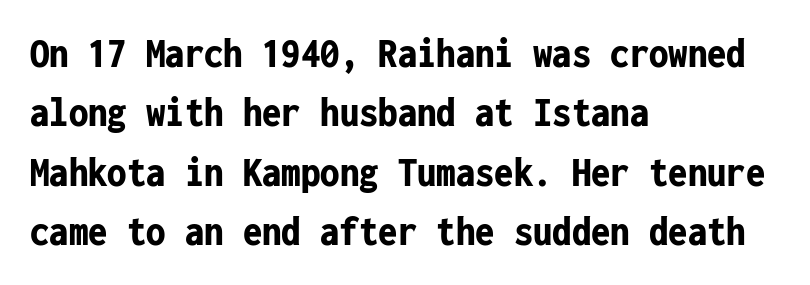
Stroke terminals: plain, sans-serif. Every letter is thick-stroked: bold, no question. Ascenders rise straight up at ninety degrees. Descender tails drop into unmarked territory. The gaps between neighbouring characters are ordinary and unremarkable.
